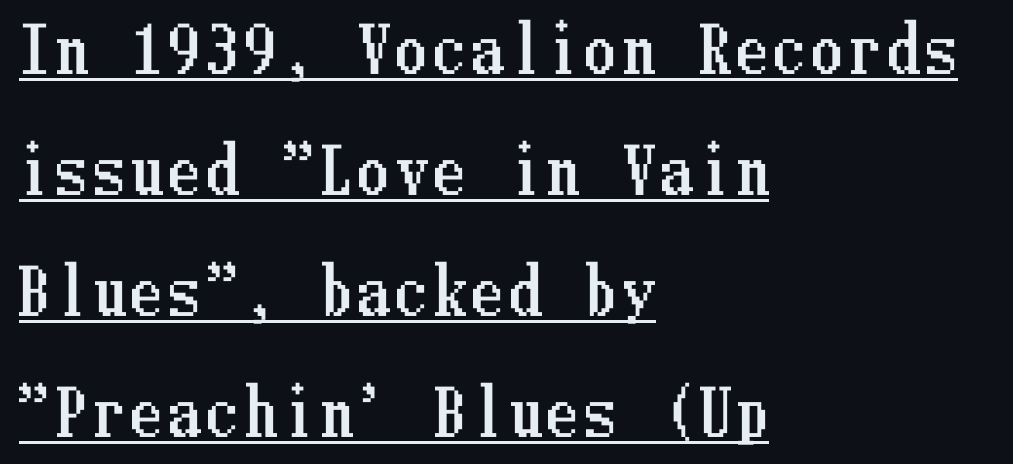
Has an underline been added? It has. The lines are quadded left. Italic: no, the glyphs are upright roman. Vertical spacing — loose.
